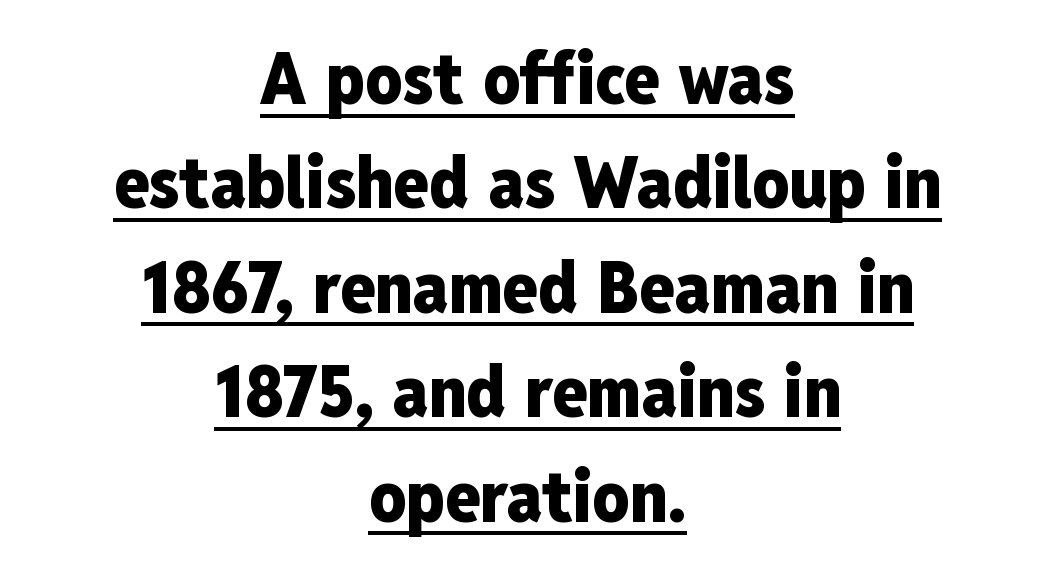
The image shows 72 px heavy, condensed sans-serif type, upright; set centered, normal line spacing (1.45x), normal letter spacing, underlined; low stroke contrast and a medium x-height.
